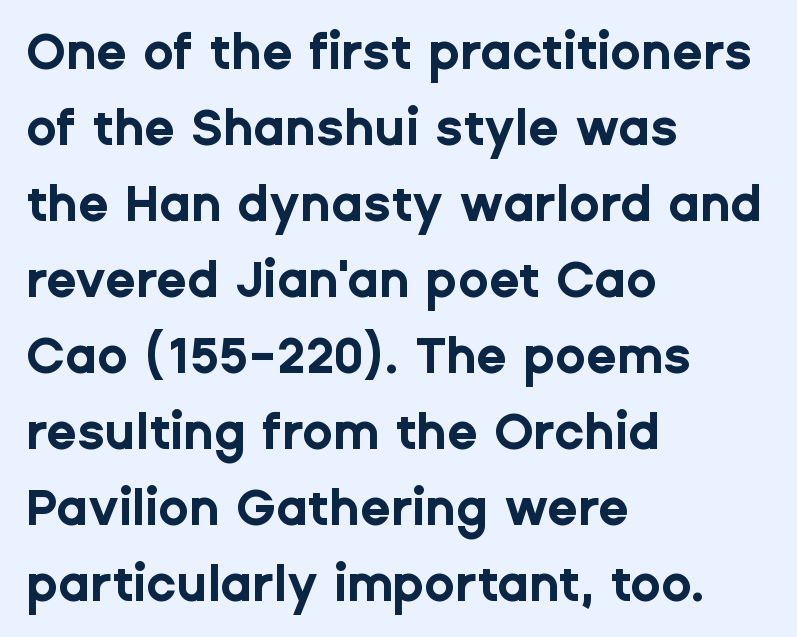
{"serif": "no", "italic": "no", "bold": "yes", "weight": "bold", "width": "normal", "stroke_contrast": "low", "x_height": "medium", "monospaced": "no", "underline": "no", "align": "left", "line_spacing": "normal", "line_spacing_ratio": 1.52, "letter_spacing": "normal", "letter_spacing_em": 0.0, "glyph_px": 50}
